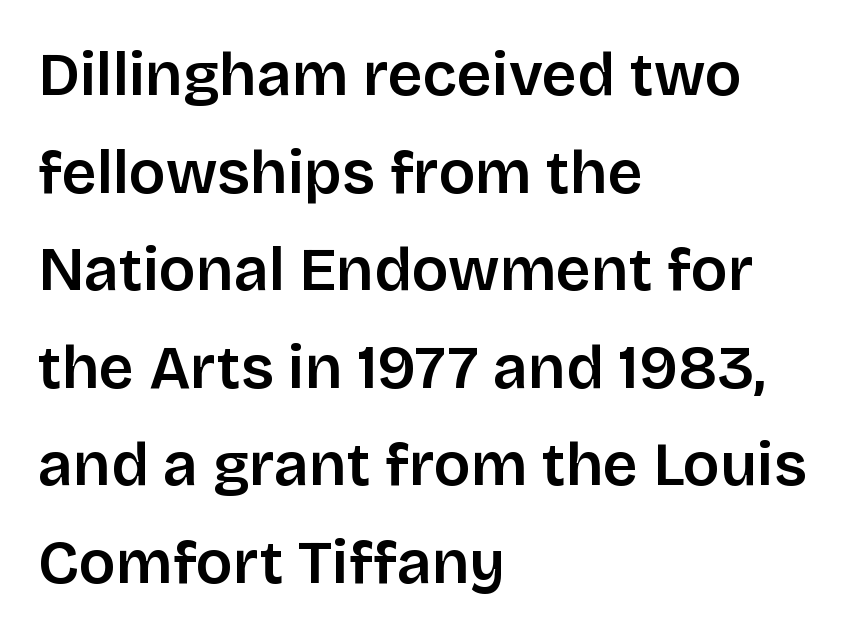
To sum up the face: it is a sans, with no serifs. The block of text has a typical density, with ordinary space between rows. Think of a printed novel: that variable character pitch is what you see here. Has an underline been added? It has not. The letters are semibold — heavier than regular but short of a full bold.
